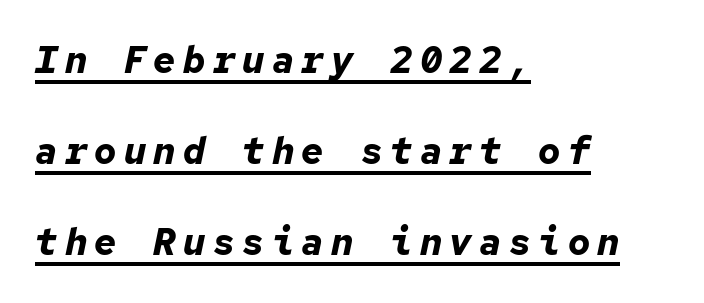
{"italic": "yes", "lean": "right", "slant_degrees": 12, "bold": "yes", "weight": "bold", "width": "normal", "stroke_contrast": "low", "x_height": "medium", "monospaced": "yes", "underline": "yes", "align": "left", "line_spacing": "loose", "line_spacing_ratio": 2.46, "letter_spacing": "wide", "letter_spacing_em": 0.2, "glyph_px": 37}
